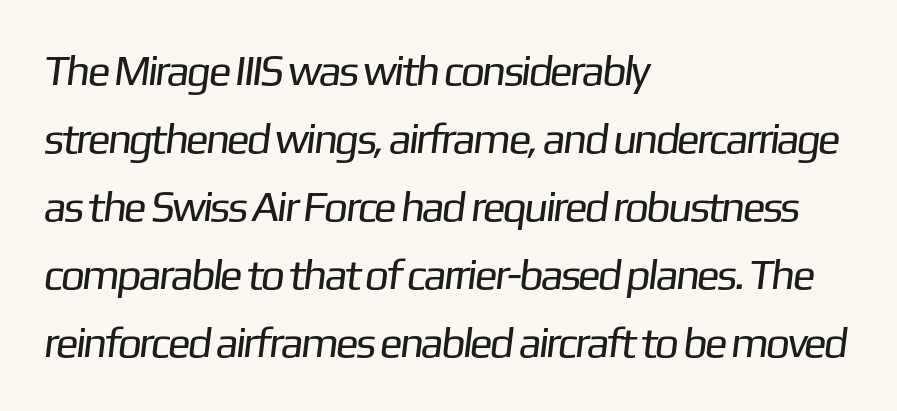
{"serif": "no", "bold": "no", "weight": "regular", "width": "normal", "stroke_contrast": "low", "x_height": "medium", "monospaced": "no", "underline": "no", "align": "left", "line_spacing": "normal", "line_spacing_ratio": 1.58, "letter_spacing": "normal", "letter_spacing_em": 0.0, "glyph_px": 43}
